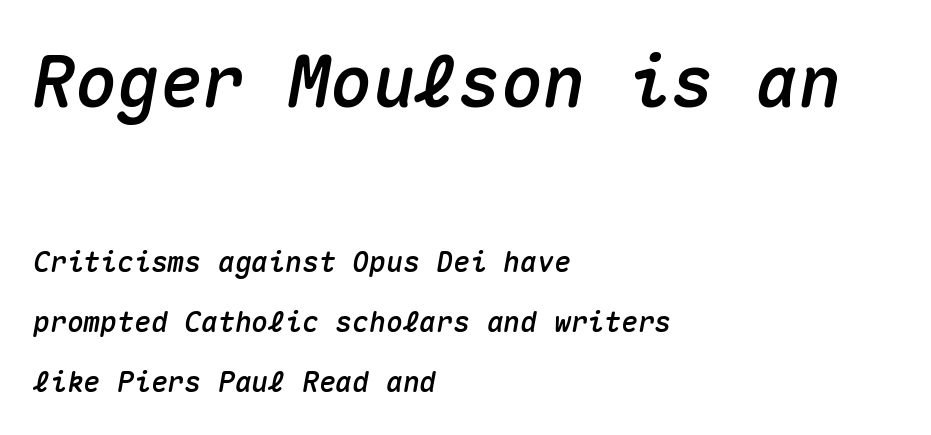
{"italic": "yes", "lean": "right", "slant_degrees": 10, "width": "normal", "stroke_contrast": "medium", "x_height": "medium", "monospaced": "yes", "underline": "no", "align": "left", "line_spacing": "loose", "line_spacing_ratio": 2.14, "letter_spacing": "normal", "letter_spacing_em": 0.0, "larger_block": "first", "size_ratio": 2.54, "glyph_px": 71}
